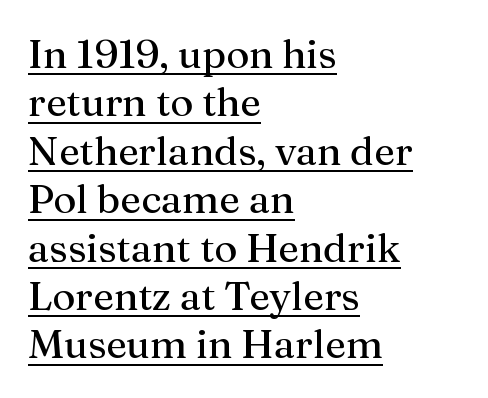
{"serif": "yes", "italic": "no", "bold": "no", "weight": "regular", "width": "normal", "stroke_contrast": "medium", "x_height": "medium", "monospaced": "no", "underline": "yes", "align": "left", "line_spacing_ratio": 1.21, "letter_spacing": "normal", "letter_spacing_em": 0.0, "glyph_px": 40}
